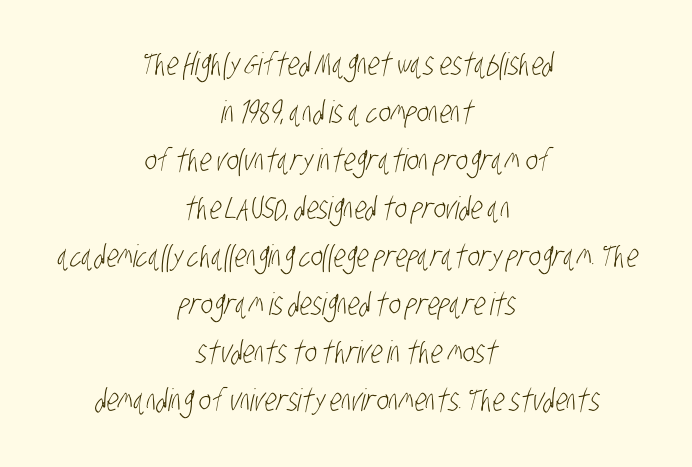
{"serif": "no", "bold": "no", "weight": "light", "width": "condensed", "stroke_contrast": "low", "x_height": "large", "monospaced": "no", "underline": "no", "align": "center", "line_spacing": "normal", "line_spacing_ratio": 1.55, "letter_spacing": "normal", "letter_spacing_em": 0.0, "glyph_px": 31}
